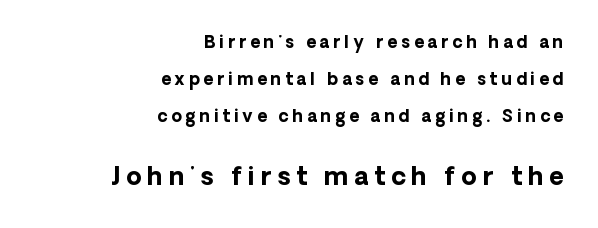
{"italic": "no", "bold": "yes", "underline": "no", "align": "right", "line_spacing": "loose", "line_spacing_ratio": 2.18, "letter_spacing": "wide", "letter_spacing_em": 0.23, "larger_block": "second", "size_ratio": 1.47, "glyph_px": 25}
